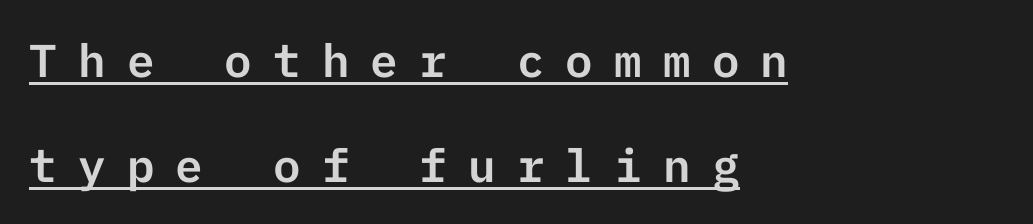
{"serif": "no", "italic": "no", "width": "normal", "stroke_contrast": "low", "x_height": "medium", "underline": "yes", "align": "left", "line_spacing": "loose", "line_spacing_ratio": 2.28, "letter_spacing": "wide", "letter_spacing_em": 0.46, "glyph_px": 46}
